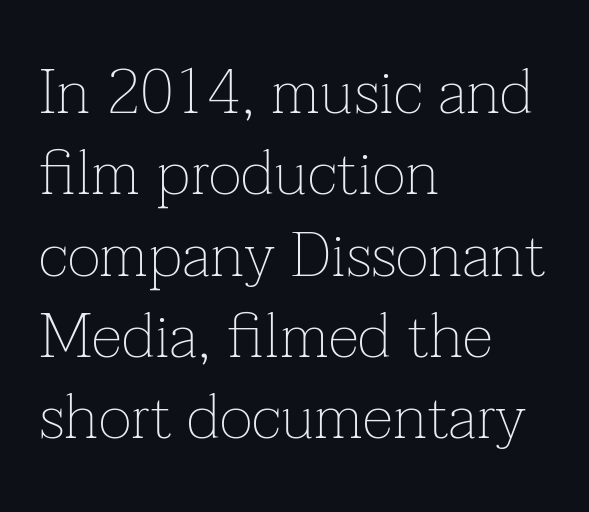
{"serif": "yes", "italic": "no", "bold": "no", "weight": "thin", "width": "normal", "stroke_contrast": "low", "x_height": "medium", "monospaced": "no", "underline": "no", "align": "left", "line_spacing": "normal", "line_spacing_ratio": 1.29, "letter_spacing": "normal", "letter_spacing_em": 0.0, "glyph_px": 63}
